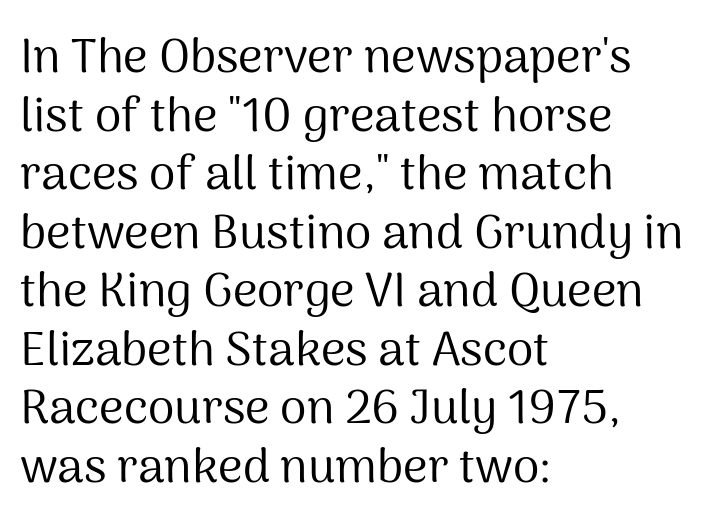
The image shows 48 px regular-weight sans-serif type, upright; set left-aligned, line spacing 1.22x, normal letter spacing, not underlined; medium stroke contrast and a medium x-height.
